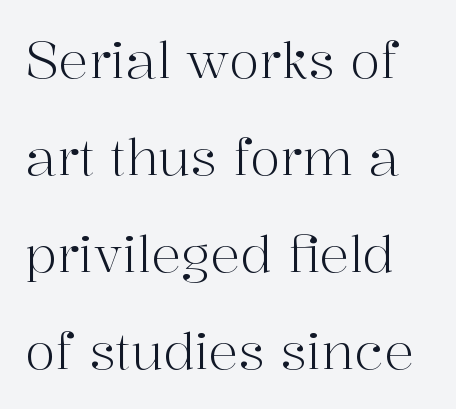
The image shows 50 px light serif type, upright; set loose line spacing (1.94x), normal letter spacing, not underlined; high stroke contrast and a medium x-height.
